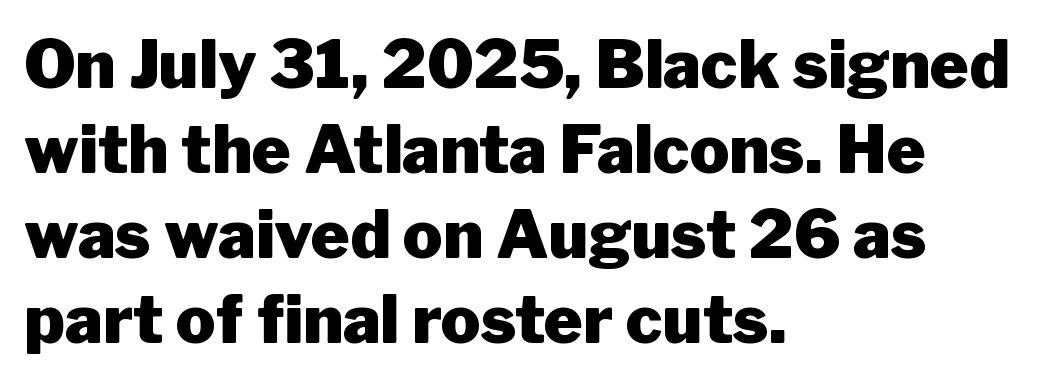
{"serif": "no", "italic": "no", "bold": "yes", "weight": "heavy", "width": "normal", "stroke_contrast": "low", "x_height": "medium", "monospaced": "no", "underline": "no", "align": "left", "line_spacing": "normal", "line_spacing_ratio": 1.29, "letter_spacing": "normal", "letter_spacing_em": 0.0, "glyph_px": 66}
